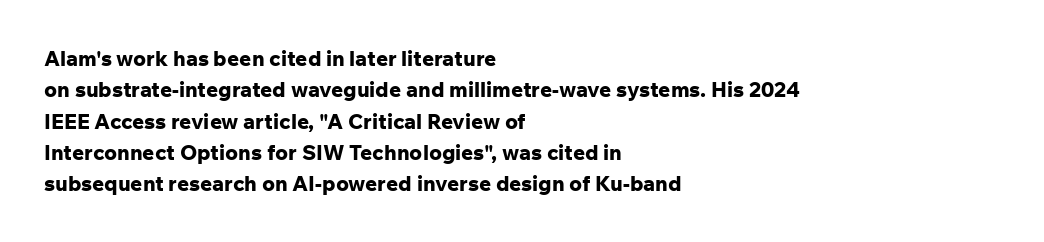
{"italic": "no", "bold": "yes", "underline": "no", "align": "left", "line_spacing": "normal", "line_spacing_ratio": 1.49, "letter_spacing": "normal", "letter_spacing_em": 0.0, "glyph_px": 21}
